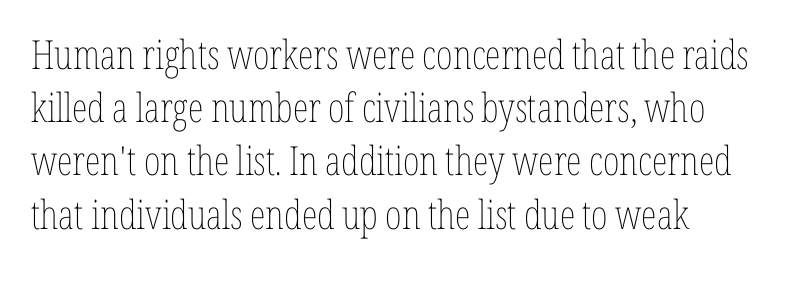
{"italic": "no", "bold": "no", "weight": "thin", "width": "condensed", "stroke_contrast": "low", "x_height": "medium", "monospaced": "no", "underline": "no", "line_spacing": "normal", "line_spacing_ratio": 1.33, "letter_spacing": "normal", "letter_spacing_em": 0.0, "glyph_px": 40}
